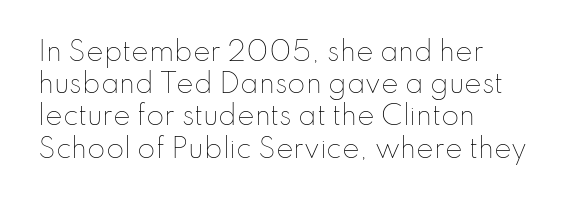
{"italic": "no", "bold": "no", "underline": "no", "align": "left", "line_spacing_ratio": 1.24, "letter_spacing": "normal", "letter_spacing_em": 0.0, "glyph_px": 26}
